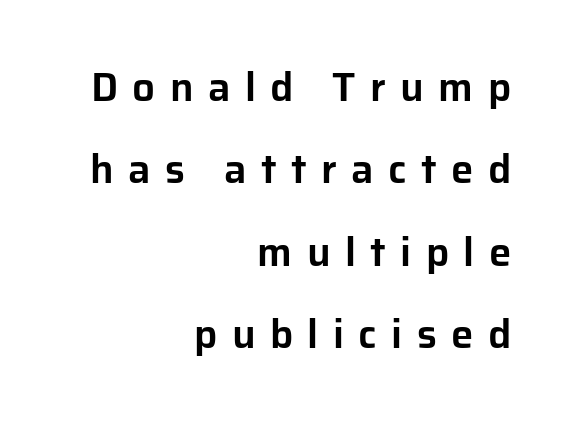
The image shows 40 px sans-serif type, upright; set right-aligned, loose line spacing (2.06x), unusually wide letter spacing (+0.36 em), not underlined; low stroke contrast and a medium x-height.
